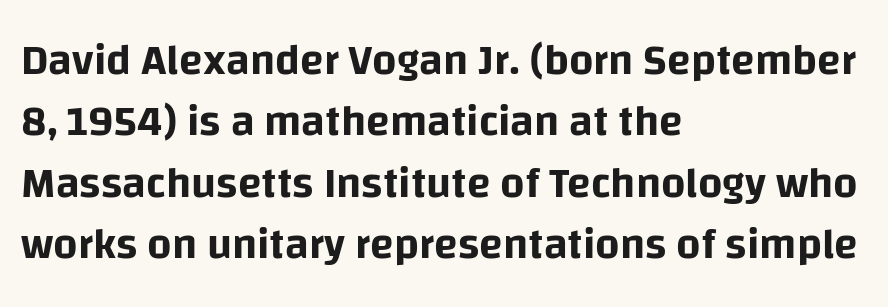
The image shows 43 px sans-serif type, upright; set left-aligned, normal line spacing (1.43x), normal letter spacing, not underlined; low stroke contrast and a large x-height.
